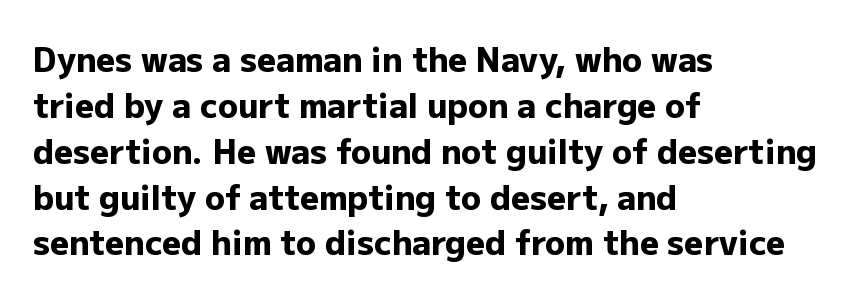
Q: Is the text bold? A: Yes.
Q: Is the text italic (slanted)? A: No, it is upright.
Q: Is the typeface a serif or a sans-serif typeface? A: Sans-serif.
Q: Is the text underlined? A: No.
Q: How is the paragraph aligned? A: Left-aligned.
Q: Is the spacing between letters normal or unusually wide? A: Normal.
Q: Is the spacing between lines tight, normal or loose? A: Normal.
Q: Width (condensed, normal, or wide)? A: Normal.
Q: Stroke contrast? A: Low.
Q: x-height? A: Medium.
Q: Monospaced? A: No.
